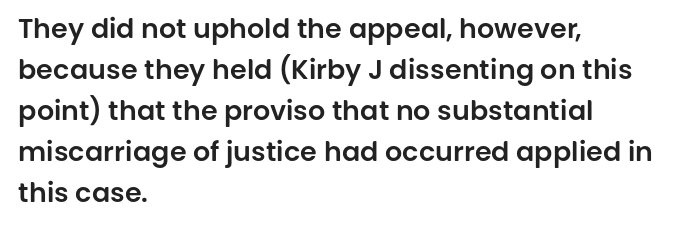
Underlining? Definitely not there. The passage shown stacks its lines at a standard gap. Tall strokes in this sample are plumb rather than angled. Is the block centered? No — it sits flush against the left margin.
